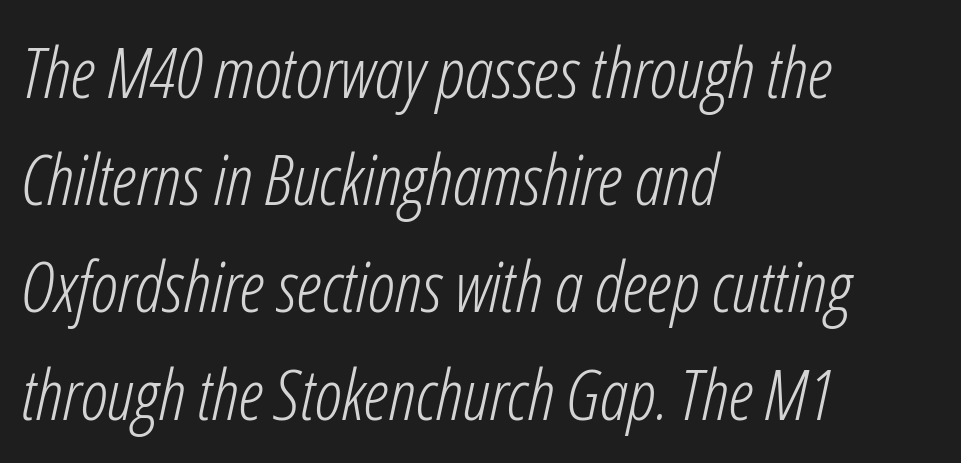
{"italic": "yes", "lean": "right", "slant_degrees": 12, "bold": "no", "weight": "light", "width": "condensed", "stroke_contrast": "low", "x_height": "medium", "monospaced": "no", "underline": "no", "align": "left", "line_spacing": "normal", "line_spacing_ratio": 1.51, "letter_spacing": "normal", "letter_spacing_em": 0.0, "glyph_px": 71}
